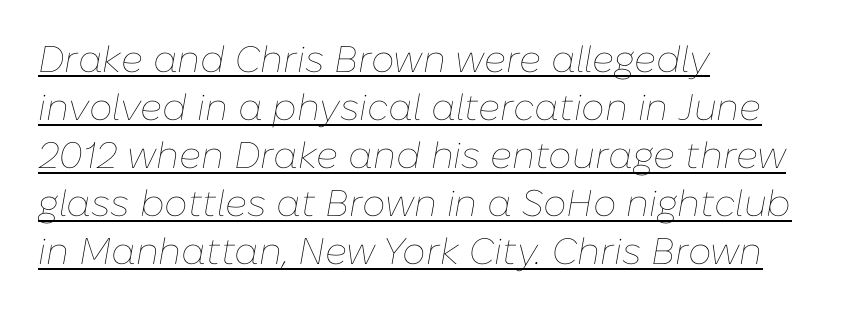
Q: Is the text bold? A: No.
Q: Is the text italic (slanted)? A: Yes, it leans right by about 10 degrees.
Q: Is the text underlined? A: Yes.
Q: How is the paragraph aligned? A: Left-aligned.
Q: Is the spacing between letters normal or unusually wide? A: Normal.
Q: Is the spacing between lines tight, normal or loose? A: Normal.
Q: Width (condensed, normal, or wide)? A: Normal.
Q: Stroke contrast? A: Low.
Q: x-height? A: Medium.
Q: Monospaced? A: No.
